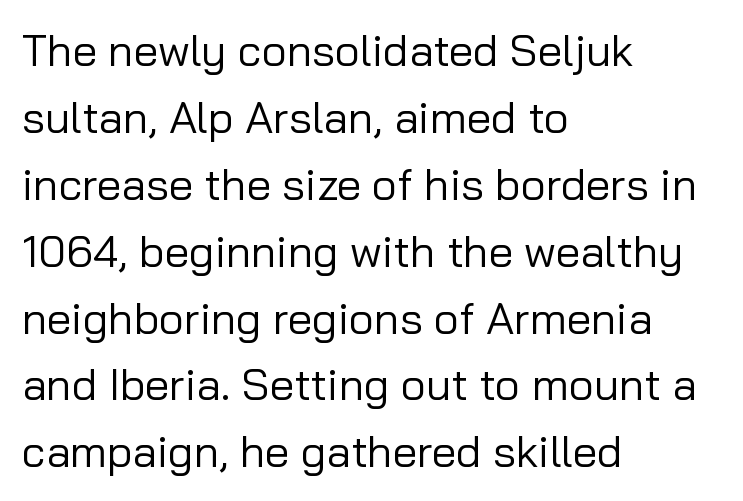
Successive baselines arrive at the customary interval. Nothing heavy about these letters — not bold at all. The rag falls on the right side of this text block. Are there feet on the stems? There aren't — it's a sans. This sample has the flowing, uneven cadence of proportional lettering.
